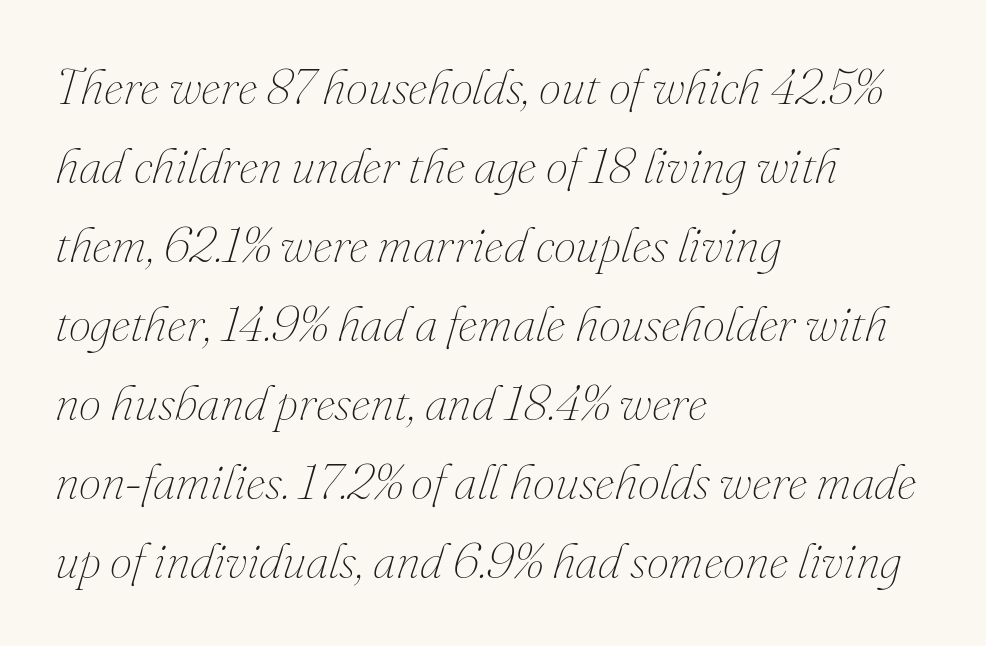
Vertically, the passage feels balanced, rows spaced as you'd expect. Quick note: underline off. Default kerning and tracking; the words read as compact shapes. One-word summary of the alignment: left. A typesetter would mark this as italic.
